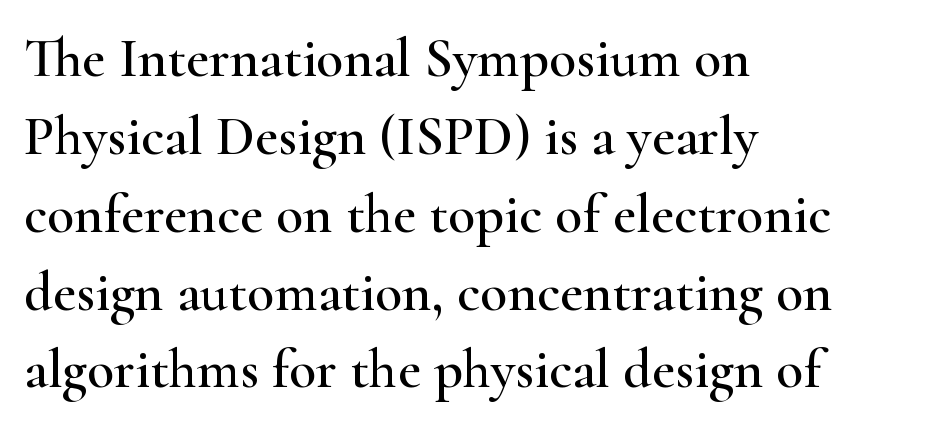
The image shows 56 px wide serif type, upright; set left-aligned, normal line spacing (1.39x), normal letter spacing, not underlined; high stroke contrast and a small x-height.
